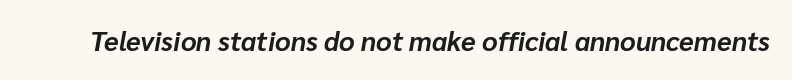
{"italic": "yes", "lean": "right", "slant_degrees": 10, "bold": "yes", "underline": "no", "letter_spacing": "normal", "letter_spacing_em": 0.0, "glyph_px": 27}
